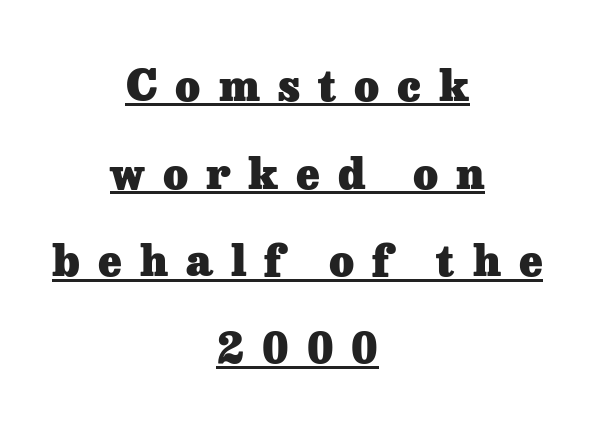
The image shows 43 px heavy serif type, upright; set centered, loose line spacing (2.04x), unusually wide letter spacing (+0.42 em), underlined; low stroke contrast and a medium x-height.
